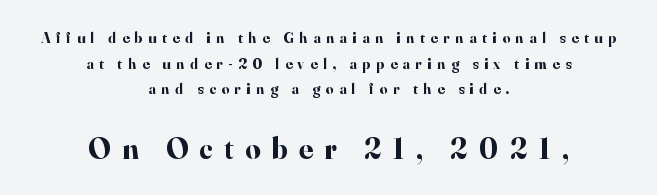
The image shows 30 px bold serif type, upright; set centered, line spacing 1.71x, unusually wide letter spacing (+0.38 em), not underlined; the second (bottom) block is 2.0x larger; high stroke contrast and a small x-height.
